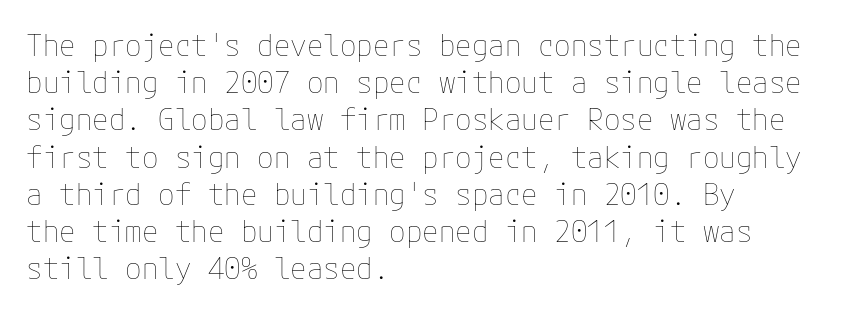
The image shows 30 px thin type, upright; set left-aligned, line spacing 1.24x, normal letter spacing, not underlined; low stroke contrast and a medium x-height.
